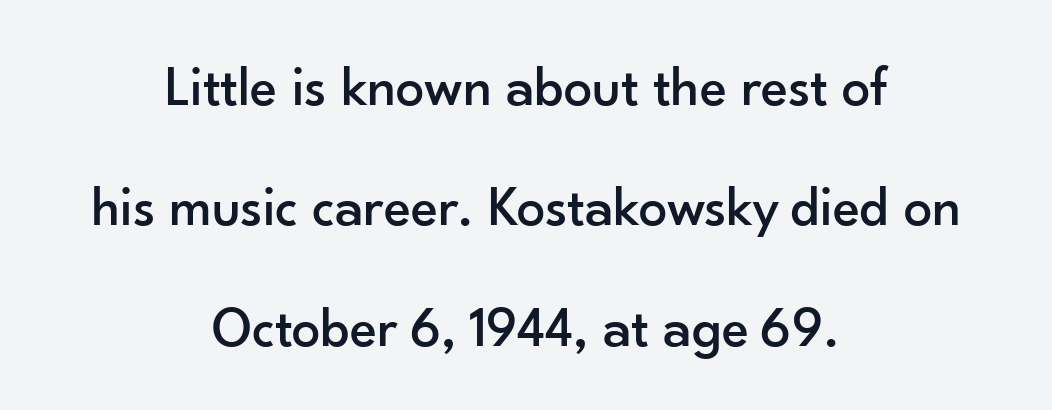
This rendering employs a face without finishing strokes, i.e., a sans-serif. In terms of letterspacing, this is plain default setting. The string is rendered with underlining switched off. The setting favours the middle, as headings and verse often do. Each letter keeps its own natural width here, so spacing adapts to shape. Quick note: interline space is abundant.
